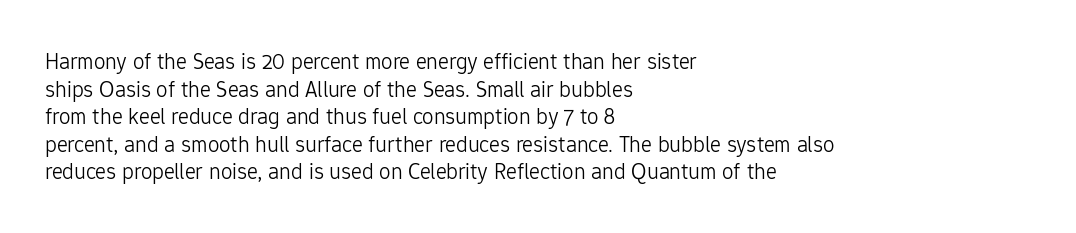
Unlike italic type, these characters show no tilt at all. The string is rendered with underlining switched off. The lines are quadded left. Tracking here is standard; glyphs follow each other at the usual distance. The letters look calm and open, with moderate or lighter stems.
